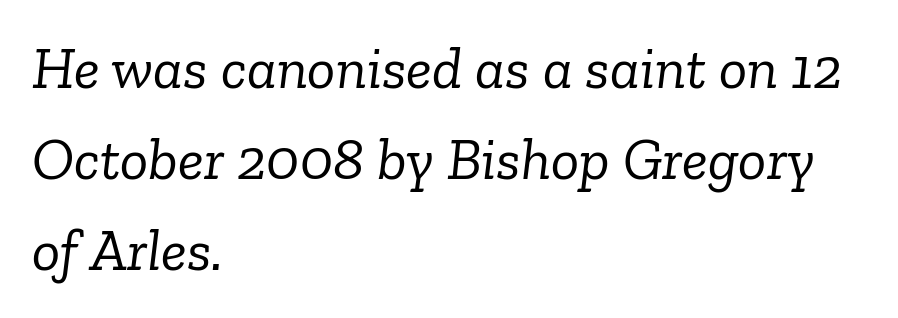
The text carries the slant typical of an italic or oblique font. The lines sit at an ordinary, default distance from one another. Unlike a clean sans, this face finishes its strokes with serifs. The letters advance in unequal steps, a hallmark of proportional type.
